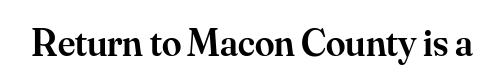
The image shows 39 px semibold serif type, upright; set normal letter spacing, not underlined; medium stroke contrast and a small x-height.
